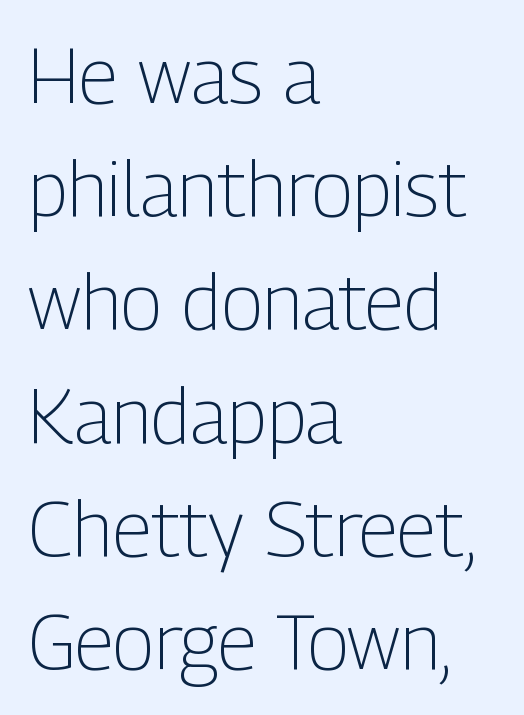
The image shows 77 px light, condensed sans-serif type, upright; set left-aligned, normal line spacing (1.47x), normal letter spacing, not underlined; low stroke contrast and a medium x-height.
